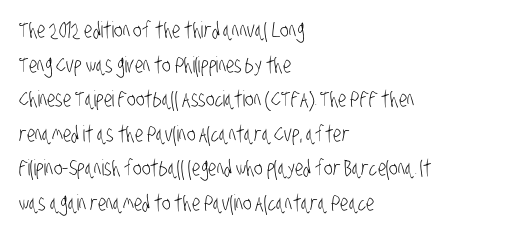
The image shows 22 px text type; set left-aligned, normal line spacing (1.57x), normal letter spacing, not underlined.
